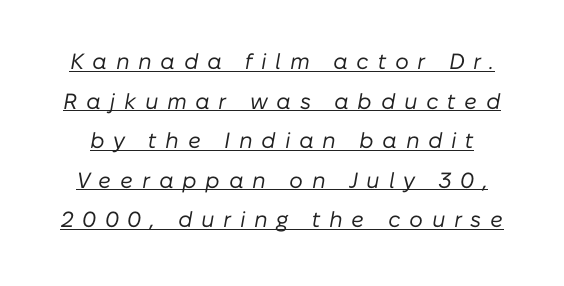
The weight would be labelled regular, book, light, or lighter still. A typesetter would mark this as italic. Underlined type. In terms of letterspacing, this is a distinctly airy, spread setting.
